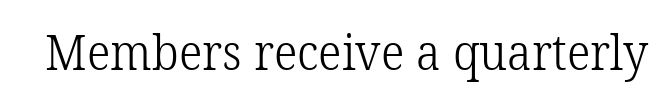
The image shows 49 px light serif type, upright; set normal letter spacing, not underlined; low stroke contrast and a medium x-height.
